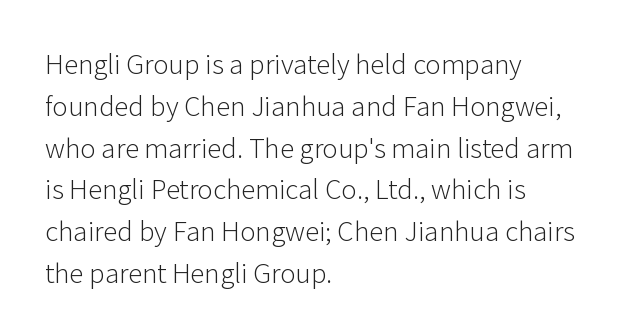
Q: Is the text bold? A: No.
Q: Is the text italic (slanted)? A: No, it is upright.
Q: Is the typeface a serif or a sans-serif typeface? A: Sans-serif.
Q: Is the text underlined? A: No.
Q: How is the paragraph aligned? A: Left-aligned.
Q: Is the spacing between letters normal or unusually wide? A: Normal.
Q: Is the spacing between lines tight, normal or loose? A: Normal.
Q: Width (condensed, normal, or wide)? A: Normal.
Q: Stroke contrast? A: Low.
Q: x-height? A: Medium.
Q: Monospaced? A: No.
